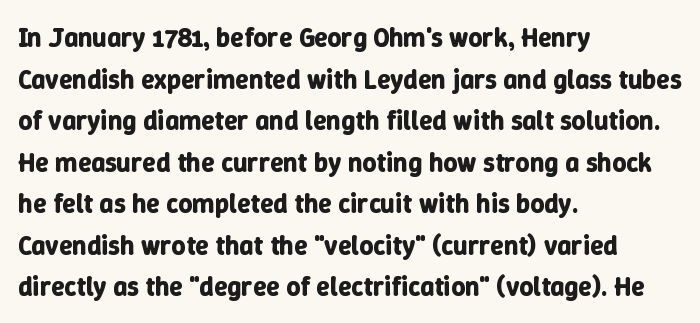
Q: Is the text bold? A: Yes.
Q: Is the text italic (slanted)? A: No, it is upright.
Q: Is the text underlined? A: No.
Q: How is the paragraph aligned? A: Left-aligned.
Q: Is the spacing between letters normal or unusually wide? A: Normal.
Q: Is the spacing between lines tight, normal or loose? A: Normal.
